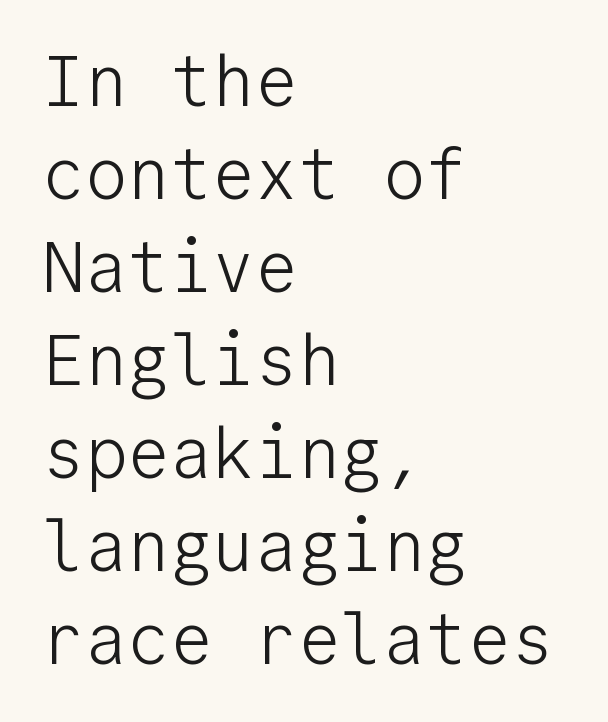
The characters display no serif detailing; their extremities are plain. Descenders hang freely into open space. The passage shown stacks its lines at a standard gap. The rendering keeps characters at their native spacing.
